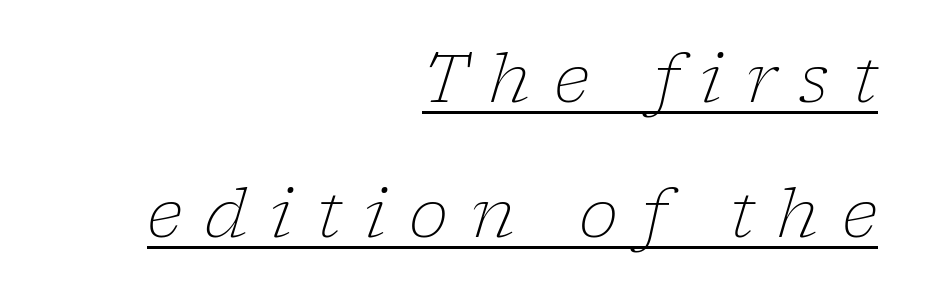
The image shows 67 px light serif type, italic (leaning right); set right-aligned, loose line spacing (2.02x), unusually wide letter spacing (+0.34 em), underlined; low stroke contrast and a medium x-height.
